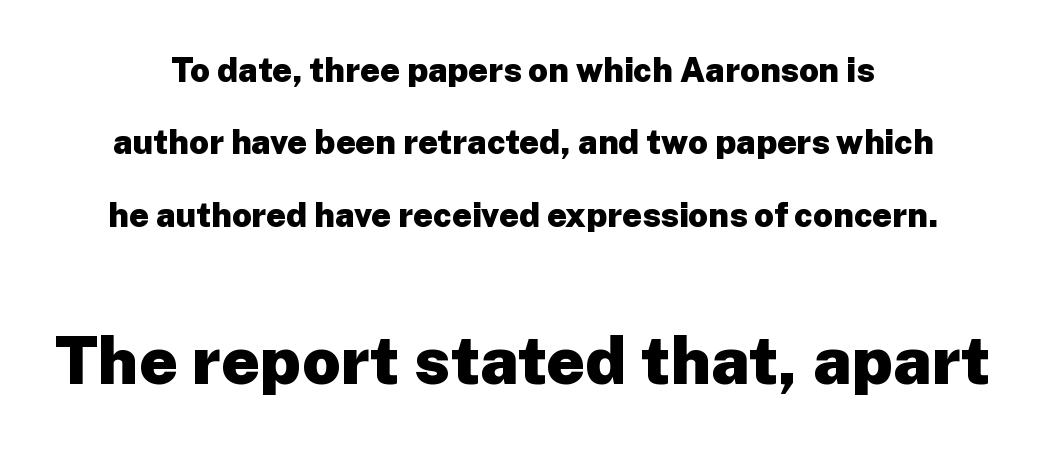
The image shows 67 px heavy sans-serif type, upright; set centered, loose line spacing (2.13x), normal letter spacing, not underlined; the second (bottom) block is 1.97x larger; low stroke contrast and a medium x-height.
